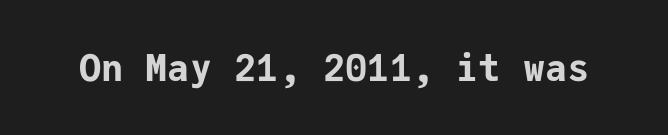
The image shows 37 px bold sans-serif type, upright, monospaced; set normal letter spacing, not underlined; low stroke contrast and a medium x-height.
